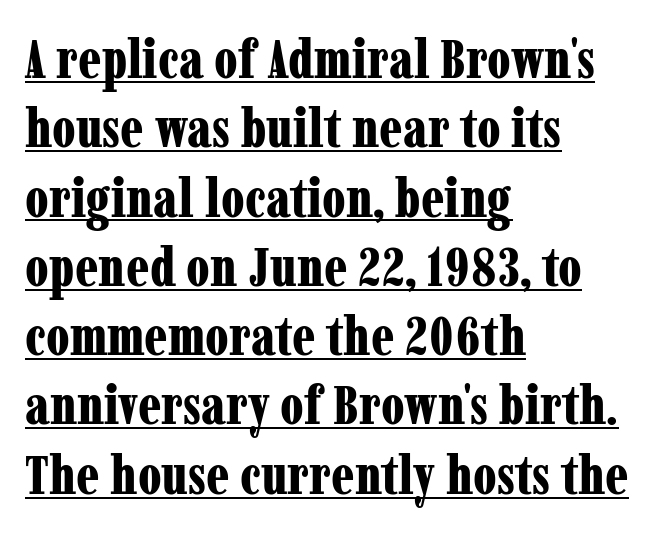
This rendering uses left alignment, leaving the right contour irregular. How are the letters spaced? Ordinarily, with no added tracking. I'd call this a serif setting — the letters wear small feet. Successive baselines arrive at the customary interval. These lines were composed using upright roman letters.
